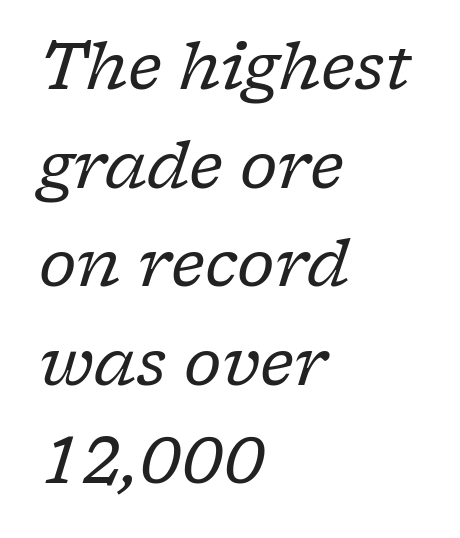
The image shows 64 px regular-weight serif type, italic (leaning right); set left-aligned, normal line spacing (1.54x), normal letter spacing, not underlined; low stroke contrast and a medium x-height.
